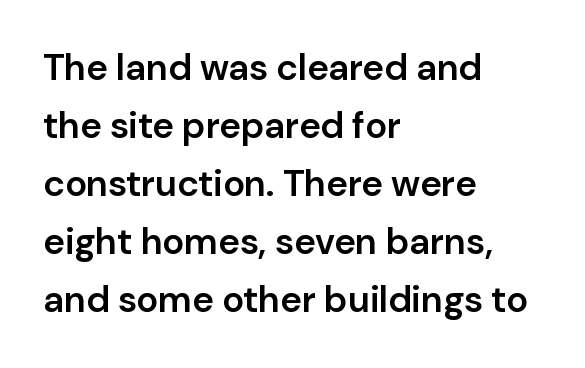
The image shows 37 px semibold sans-serif type, upright; set left-aligned, normal line spacing (1.57x), normal letter spacing, not underlined; low stroke contrast and a medium x-height.
